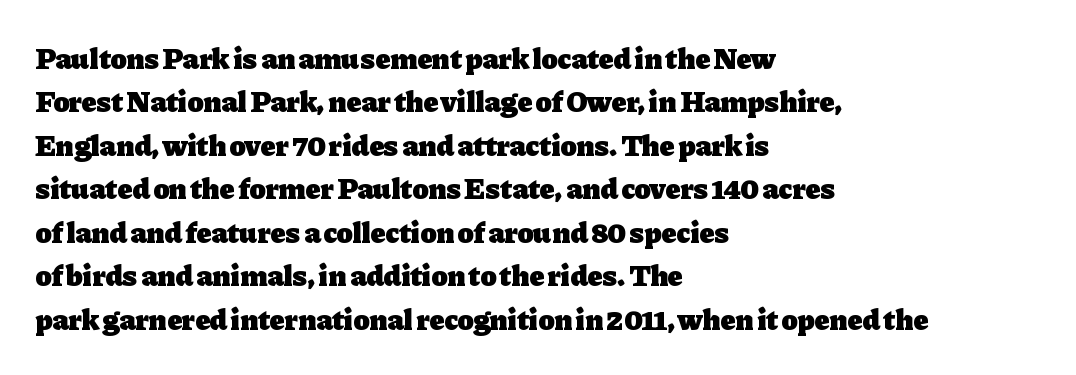
The image shows 30 px heavy serif type, upright; set left-aligned, normal line spacing (1.45x), normal letter spacing, not underlined; low stroke contrast and a medium x-height.
